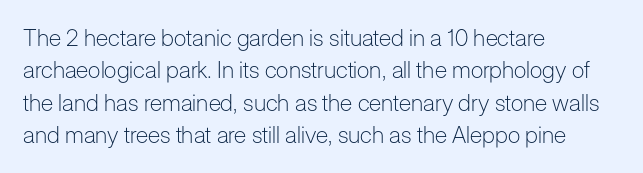
The tracking reads as untouched default to a designer's eye. Layout note: lines flush left. Students, observe: this is what conventionally led text looks like. Underline: absent.
